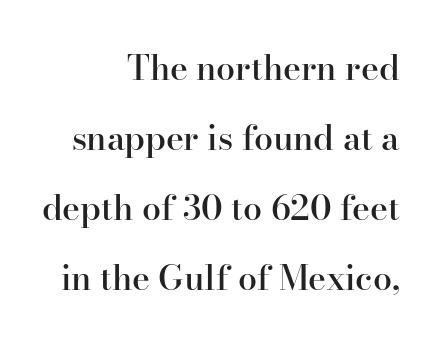
The image shows 34 px semibold serif type, upright; set right-aligned, loose line spacing (2.06x), normal letter spacing, not underlined; high stroke contrast and a small x-height.
